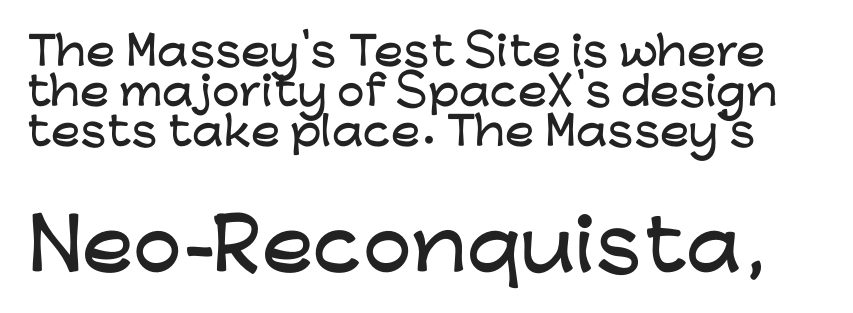
Q: Is the text italic (slanted)? A: No, it is upright.
Q: Is the typeface a serif or a sans-serif typeface? A: Sans-serif.
Q: Is the text underlined? A: No.
Q: Is the spacing between letters normal or unusually wide? A: Normal.
Q: Is the spacing between lines tight, normal or loose? A: Tight.
Q: Which block of text is set in a larger size, the first (top) or the second (bottom)? A: The second (bottom) one.
Q: Width (condensed, normal, or wide)? A: Wide.
Q: Stroke contrast? A: Low.
Q: x-height? A: Medium.
Q: Monospaced? A: No.
